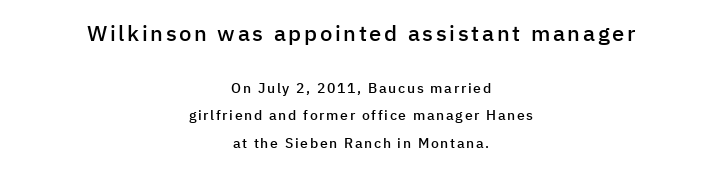
Q: Is the text bold? A: Semi-bold.
Q: Is the text italic (slanted)? A: No, it is upright.
Q: Is the text underlined? A: No.
Q: How is the paragraph aligned? A: Centered.
Q: Is the spacing between lines tight, normal or loose? A: Loose.
Q: Which block of text is set in a larger size, the first (top) or the second (bottom)? A: The first (top) one.
